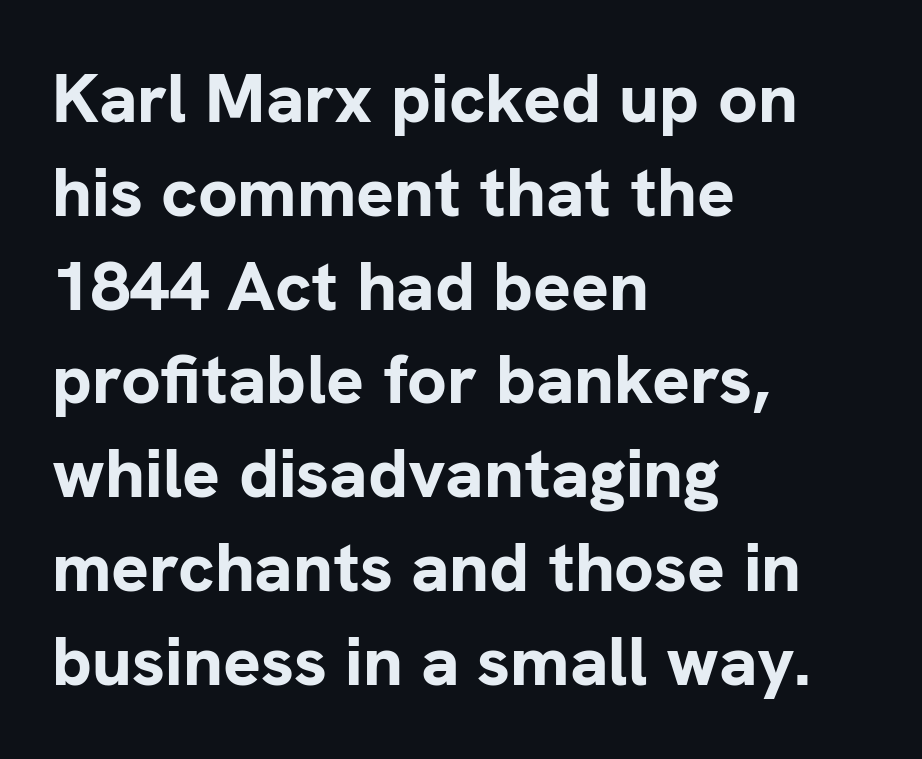
The image shows 70 px bold sans-serif type, upright; set left-aligned, normal line spacing (1.34x), normal letter spacing, not underlined; low stroke contrast and a medium x-height.
